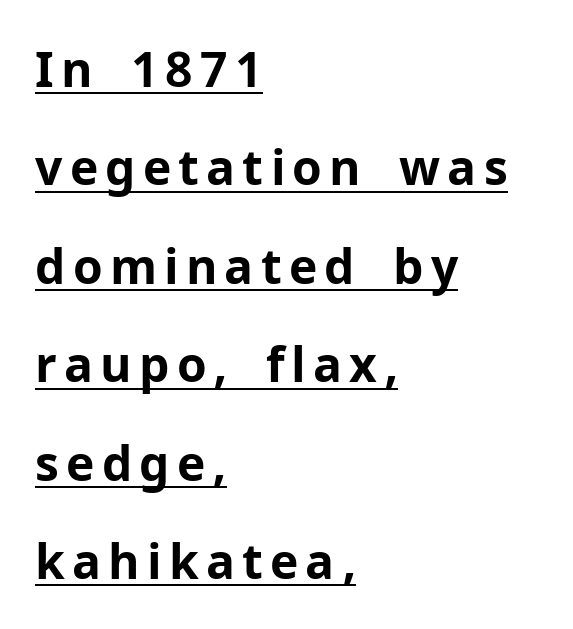
No italicization has been applied; the sample stays upright. Does the copy run flush right? No — it runs flush left. The face used here is proportionally spaced, like ordinary book or web type. Does the type have serifs? No, each stem ends abruptly. Regarding leading, the lines here are spaced well apart.
